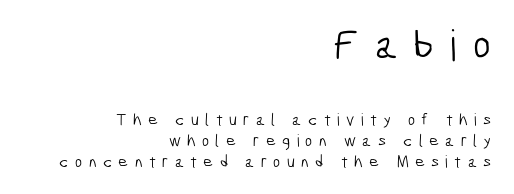
Q: Is the text bold? A: No.
Q: Is the typeface a serif or a sans-serif typeface? A: Sans-serif.
Q: Is the text underlined? A: No.
Q: How is the paragraph aligned? A: Right-aligned.
Q: Is the spacing between letters normal or unusually wide? A: Unusually wide.
Q: Which block of text is set in a larger size, the first (top) or the second (bottom)? A: The first (top) one.
Q: Width (condensed, normal, or wide)? A: Condensed.
Q: Stroke contrast? A: Low.
Q: x-height? A: Medium.
Q: Monospaced? A: No.
